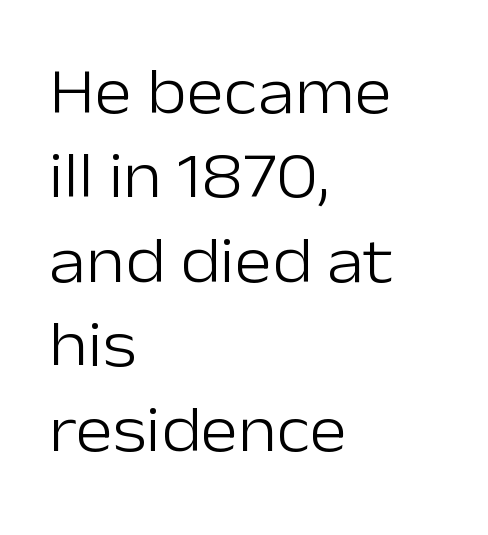
Characters follow at the spacing the type designer built in. No extra ink here — the face is not bold. This sample is left-justified, so line endings fall wherever the words run out. A clean baseline with only descenders dipping below it.
